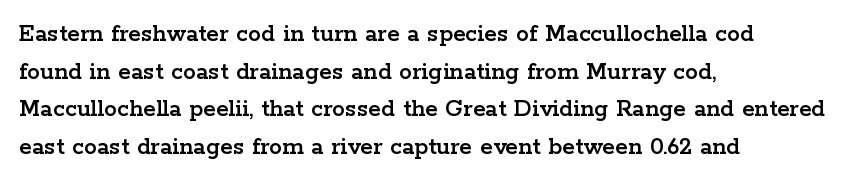
Which margin do the lines hug? The left one — the right edge is uneven. This sample uses plain, unmodified letter spacing. Glance below the letters and you will spot only blank space. Baseline-to-baseline distance is the conventional proportion of letter height.
